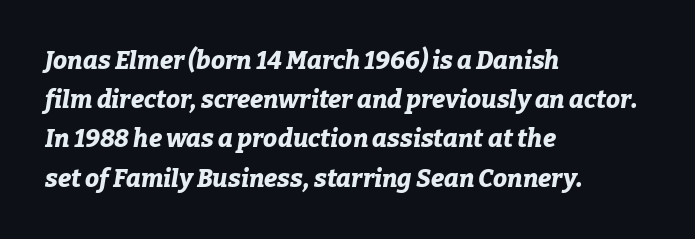
As a designer I'd log this as weight 700, bold. The passage shown stacks its lines at a standard gap. The passage is arranged the way most books set body copy — flush left. You can tell it's italic because the verticals aren't actually vertical. Nothing unusual about the tracking: characters are spaced as the font intends. Decoration check: the copy has no underline.
